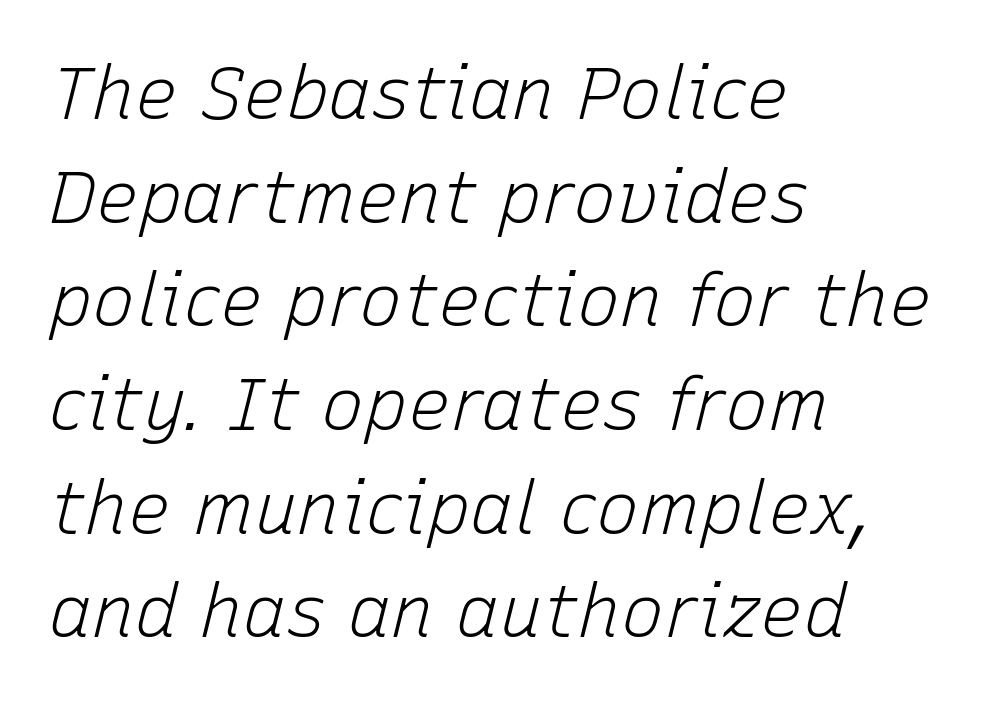
{"italic": "yes", "lean": "right", "slant_degrees": 15, "bold": "no", "weight": "light", "width": "normal", "stroke_contrast": "low", "x_height": "medium", "monospaced": "no", "underline": "no", "align": "left", "line_spacing": "normal", "line_spacing_ratio": 1.44, "letter_spacing": "normal", "letter_spacing_em": 0.0, "glyph_px": 72}
